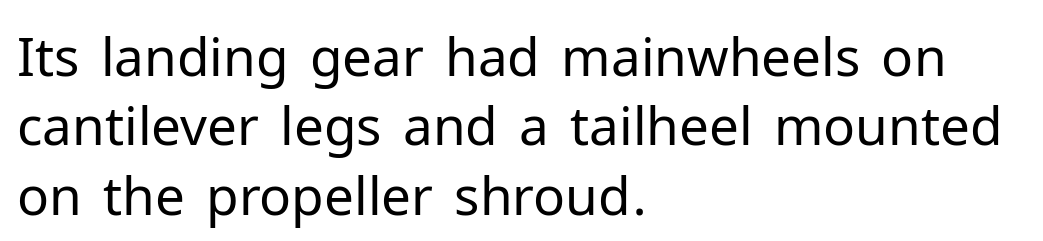
{"serif": "no", "italic": "no", "bold": "no", "weight": "regular", "width": "normal", "stroke_contrast": "low", "x_height": "medium", "monospaced": "no", "underline": "no", "align": "left", "line_spacing": "normal", "line_spacing_ratio": 1.31, "letter_spacing": "normal", "letter_spacing_em": 0.0, "glyph_px": 53}
